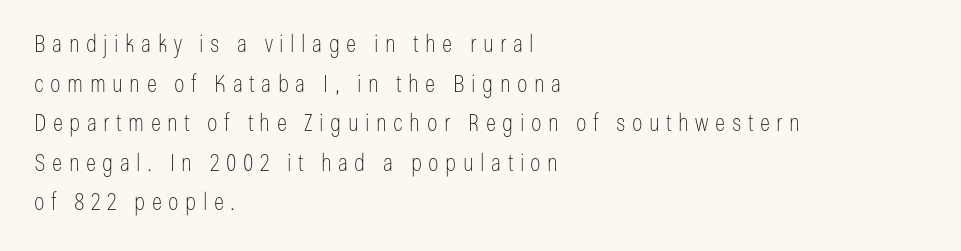
Q: Is the text bold? A: No.
Q: Is the text italic (slanted)? A: No, it is upright.
Q: Is the text underlined? A: No.
Q: How is the paragraph aligned? A: Left-aligned.
Q: Is the spacing between letters normal or unusually wide? A: Unusually wide.
Q: Is the spacing between lines tight, normal or loose? A: Normal.
